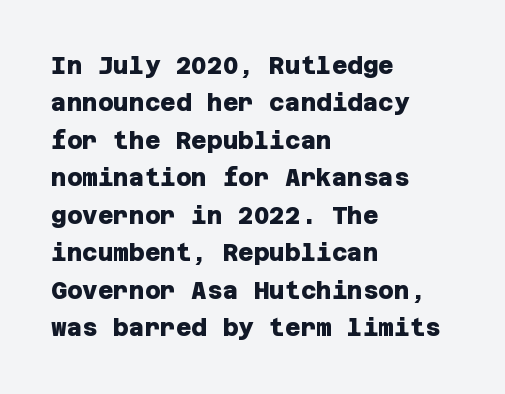
{"bold": "yes", "underline": "no", "align": "left", "line_spacing": "normal", "line_spacing_ratio": 1.56, "letter_spacing": "normal", "letter_spacing_em": 0.0, "glyph_px": 24}
